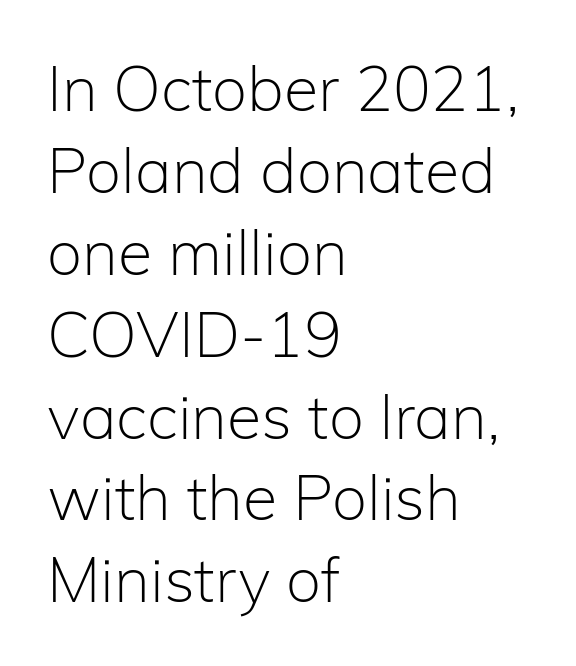
{"serif": "no", "italic": "no", "bold": "no", "weight": "light", "width": "normal", "stroke_contrast": "low", "x_height": "medium", "monospaced": "no", "underline": "no", "align": "left", "line_spacing": "normal", "line_spacing_ratio": 1.3, "letter_spacing": "normal", "letter_spacing_em": 0.0, "glyph_px": 63}
